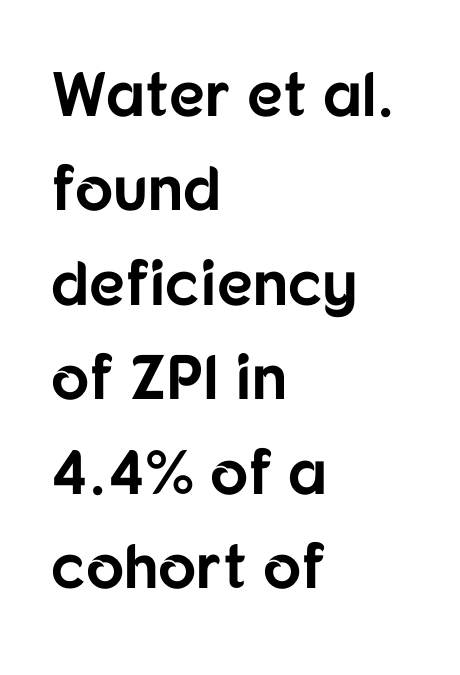
Nothing sits at the stroke ends, so this counts as sans-serif. Do the characters align in a grid? No, the font is proportional. This is roman type, the default non-slanted kind. Caption: multi-line text, flush left, ragged right. Heavy-handed strokes throughout: this text is bold.
